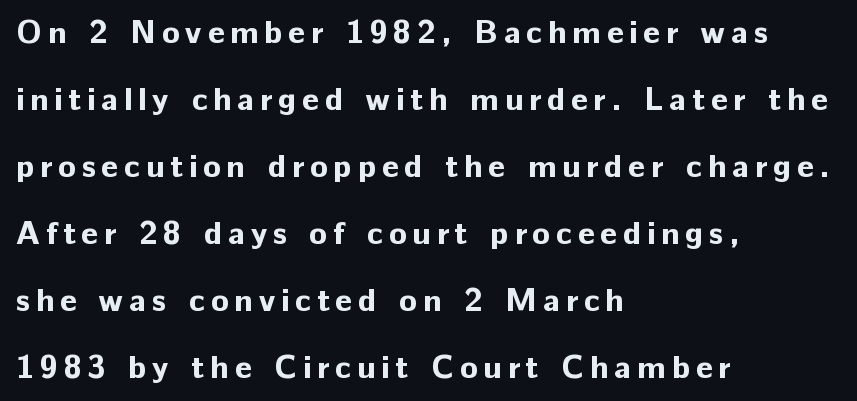
Horizontal bands of white between lines are thick stripes. Each letter keeps its own natural width here, so spacing adapts to shape. No feet cap the strokes, marking this as sans-serif type. Quick note: underline off. The type sits square on the baseline with zero lean. Is the type bold? Yes — the strokes are clearly thick and heavy.
